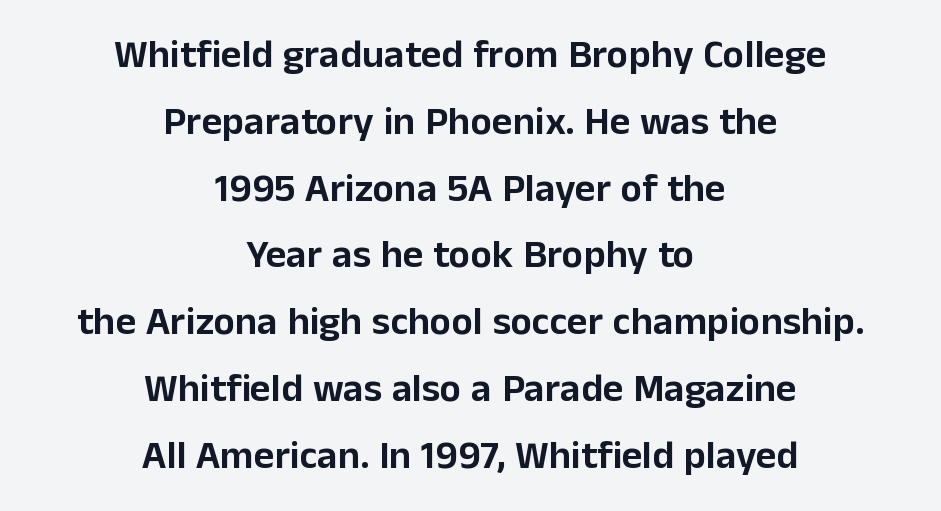
The image shows 40 px sans-serif type, upright; set centered, normal line spacing (1.67x), normal letter spacing, not underlined; low stroke contrast and a medium x-height.
